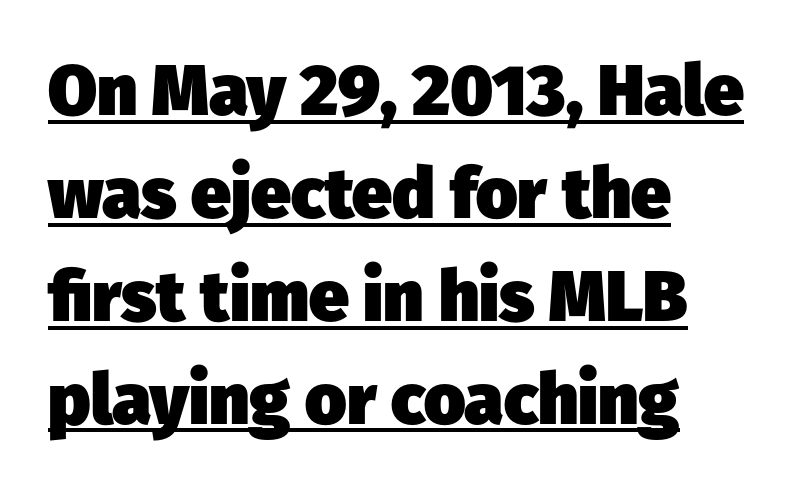
The image shows 71 px heavy sans-serif type; set left-aligned, normal line spacing (1.45x), normal letter spacing, underlined; low stroke contrast and a medium x-height.
